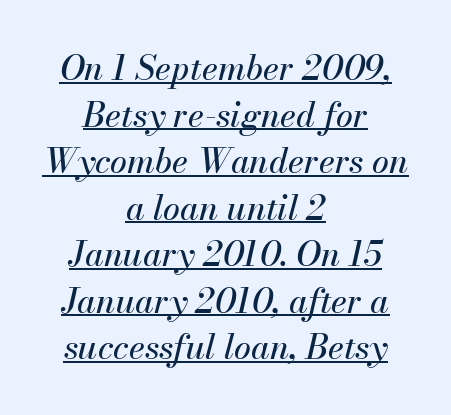
The image shows 34 px text type, italic (leaning right); set centered, normal line spacing (1.37x), normal letter spacing, underlined; medium stroke contrast and a small x-height.
